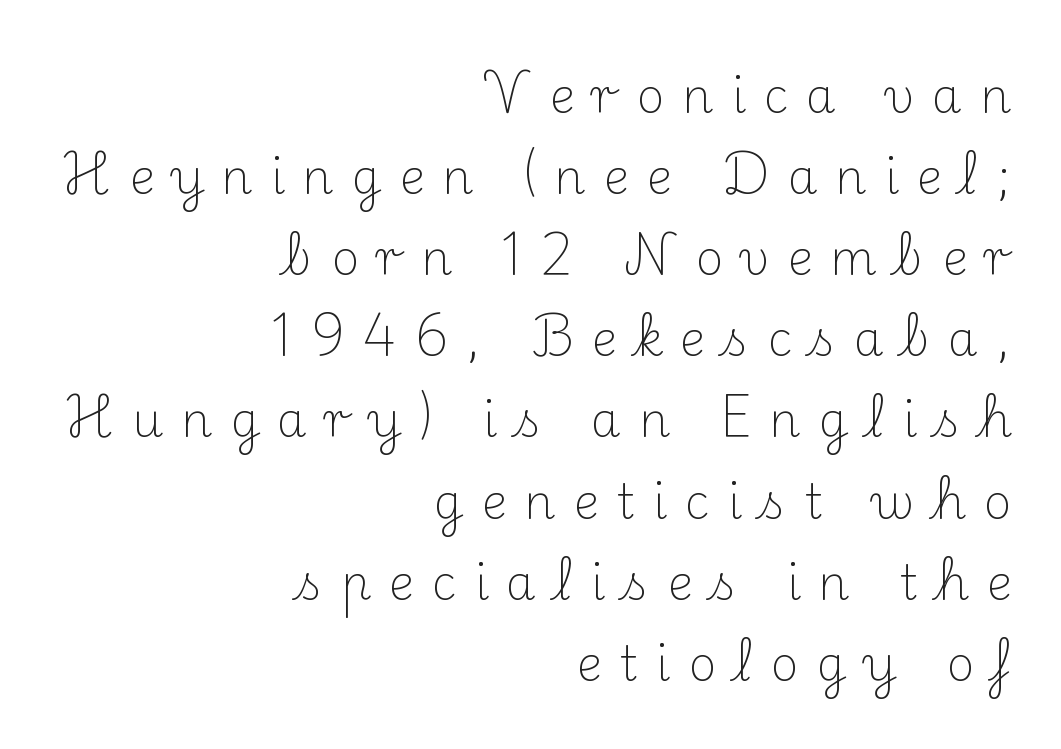
Q: Is the text bold? A: No.
Q: Is the text italic (slanted)? A: No, it is upright.
Q: Is the typeface a serif or a sans-serif typeface? A: Serif.
Q: Is the text underlined? A: No.
Q: How is the paragraph aligned? A: Right-aligned.
Q: Is the spacing between letters normal or unusually wide? A: Unusually wide.
Q: Is the spacing between lines tight, normal or loose? A: Normal.
Q: Width (condensed, normal, or wide)? A: Normal.
Q: Stroke contrast? A: Medium.
Q: x-height? A: Small.
Q: Monospaced? A: No.
